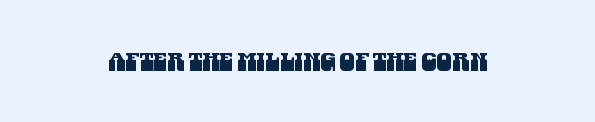
{"underline": "no", "align": "center", "letter_spacing": "normal", "letter_spacing_em": 0.0, "glyph_px": 25}
